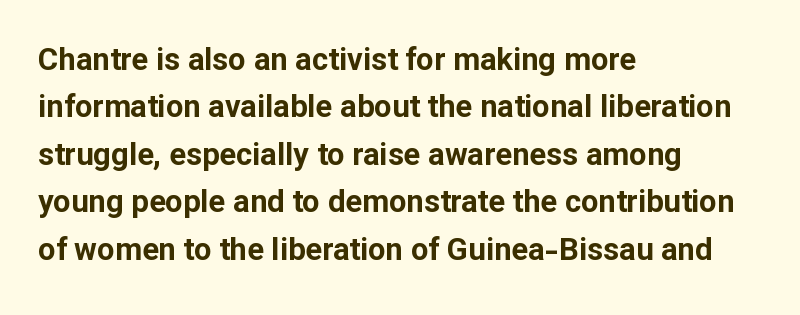
{"serif": "no", "italic": "no", "bold": "yes", "weight": "bold", "width": "normal", "stroke_contrast": "low", "x_height": "medium", "monospaced": "no", "underline": "no", "align": "left", "line_spacing": "normal", "line_spacing_ratio": 1.53, "letter_spacing": "normal", "letter_spacing_em": 0.0, "glyph_px": 31}
